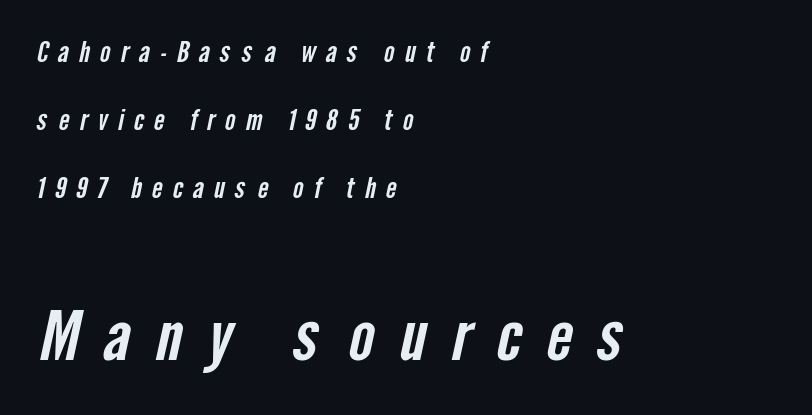
{"serif": "no", "width": "condensed", "stroke_contrast": "low", "x_height": "medium", "monospaced": "no", "underline": "no", "align": "left", "line_spacing": "loose", "line_spacing_ratio": 2.43, "letter_spacing": "wide", "letter_spacing_em": 0.36, "larger_block": "second", "size_ratio": 2.46, "glyph_px": 69}
